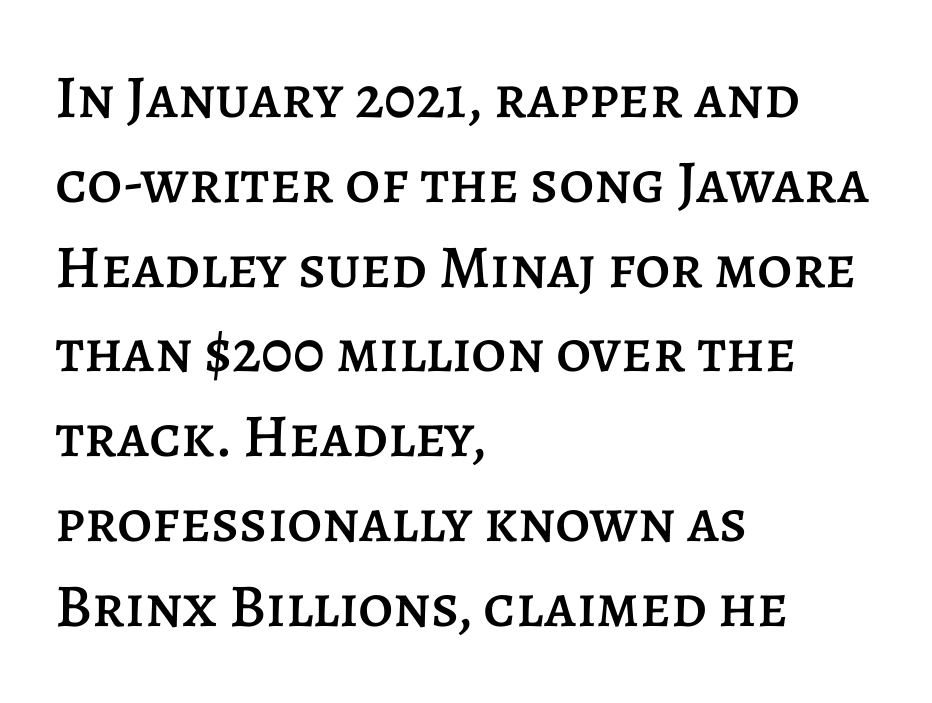
Leading: standard. Is the letter spacing exaggerated? No — it looks like the ordinary default. A typesetter would call this proportional, since set widths differ per character. Nobody drew a line under any word here. The lines in this sample share a left origin and differ only in where they stop.
